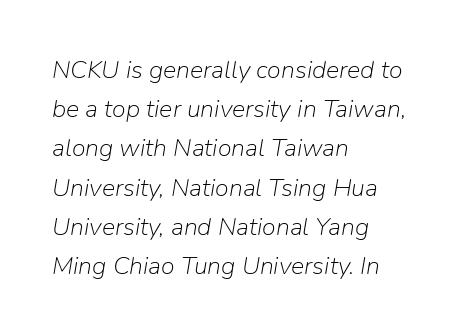
This is not heavy type; no bold has been used. The rendering applies a slant to the glyphs. The ragged edge is on the right, which tells us the setting is flush left. Clear beneath every line of the passage.
